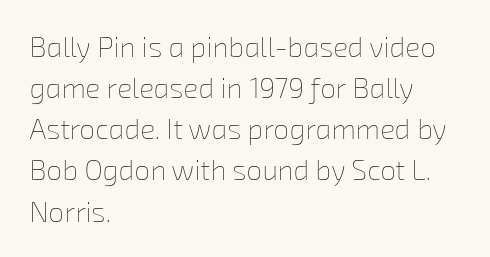
The image shows 28 px thin type; set left-aligned, normal line spacing (1.47x), normal letter spacing, not underlined; low stroke contrast and a medium x-height.
